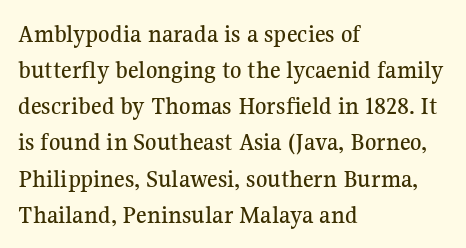
The image shows 26 px text type, upright; set left-aligned, normal line spacing (1.39x), normal letter spacing, not underlined.
